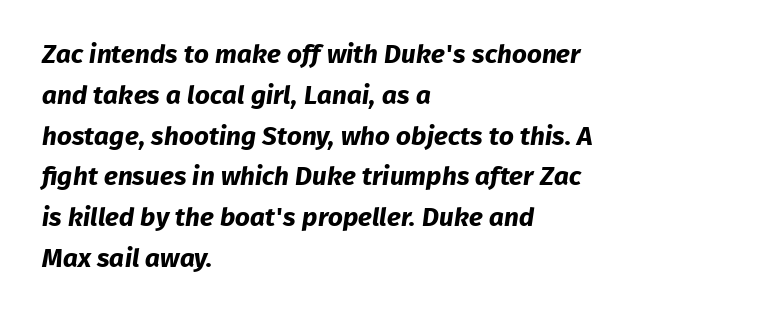
Plain, unruled lines of type. The passage shown has conventional tracking throughout. The paragraph has a hard left edge and a soft right edge. These lines sit exactly where default settings would place them. These lines carry a lot of weight — the face is fully bold.
